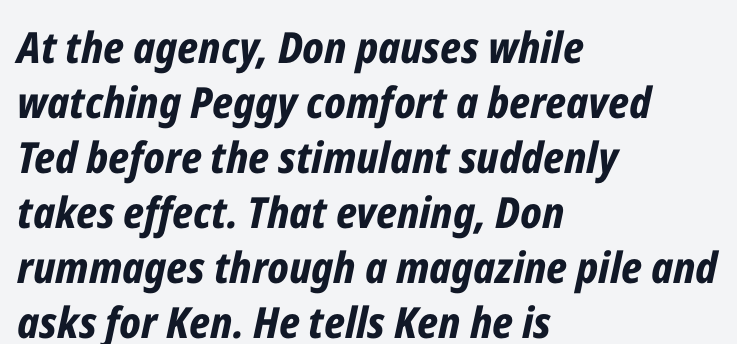
{"italic": "yes", "lean": "right", "slant_degrees": 12, "bold": "yes", "weight": "bold", "width": "condensed", "stroke_contrast": "low", "x_height": "medium", "monospaced": "no", "underline": "no", "align": "left", "line_spacing": "normal", "line_spacing_ratio": 1.28, "letter_spacing": "normal", "letter_spacing_em": 0.0, "glyph_px": 43}
